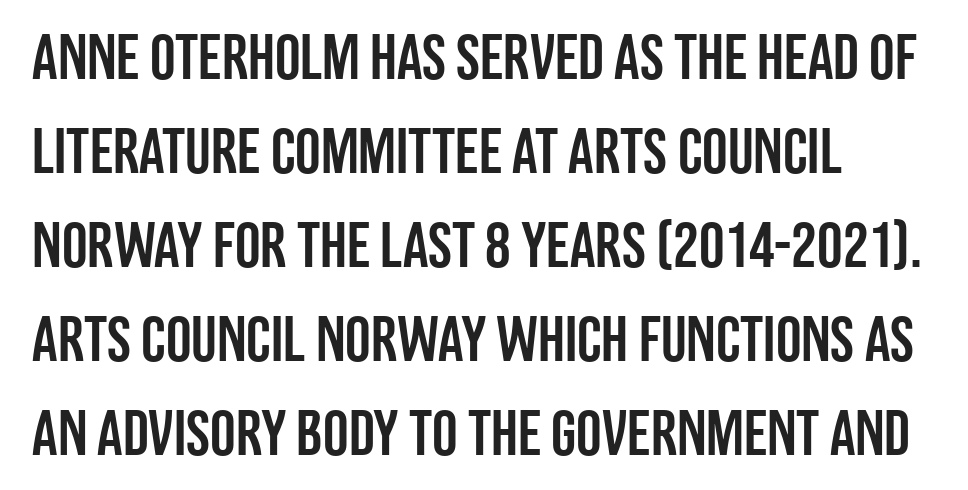
Q: Is the text italic (slanted)? A: No, it is upright.
Q: Is the typeface a serif or a sans-serif typeface? A: Sans-serif.
Q: Is the text underlined? A: No.
Q: How is the paragraph aligned? A: Left-aligned.
Q: Is the spacing between letters normal or unusually wide? A: Normal.
Q: Is the spacing between lines tight, normal or loose? A: Normal.
Q: Width (condensed, normal, or wide)? A: Condensed.
Q: Stroke contrast? A: Low.
Q: x-height? A: Large.
Q: Monospaced? A: No.
